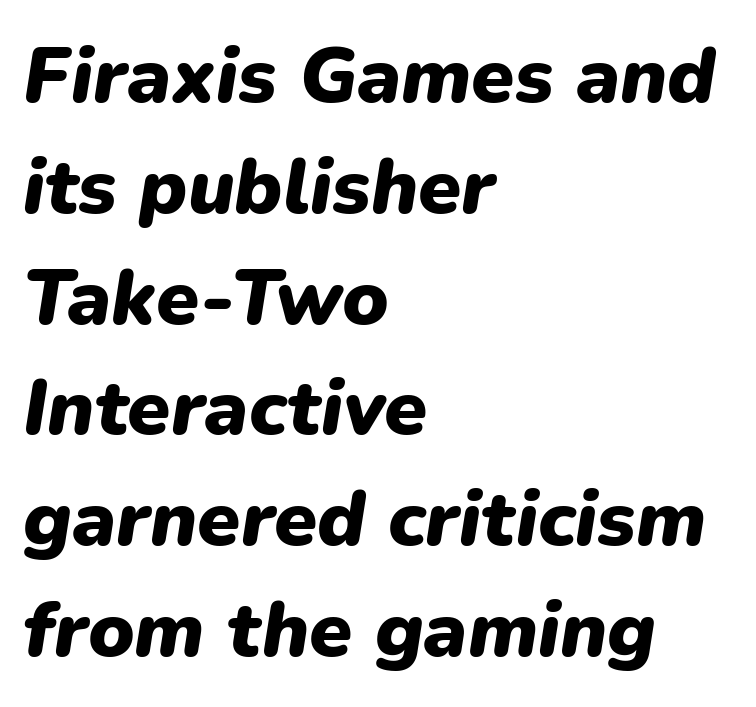
{"italic": "yes", "lean": "right", "slant_degrees": 9, "bold": "yes", "weight": "heavy", "width": "normal", "stroke_contrast": "low", "x_height": "medium", "monospaced": "no", "underline": "no", "align": "left", "line_spacing": "normal", "line_spacing_ratio": 1.42, "letter_spacing": "normal", "letter_spacing_em": 0.0, "glyph_px": 78}
